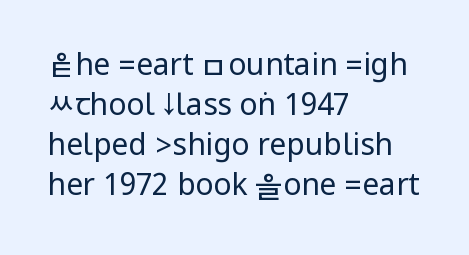
{"serif": "no", "italic": "no", "bold": "no", "weight": "regular", "width": "condensed", "stroke_contrast": "low", "underline": "no", "align": "left", "line_spacing": "normal", "line_spacing_ratio": 1.33, "letter_spacing": "normal", "letter_spacing_em": 0.0, "glyph_px": 30}
